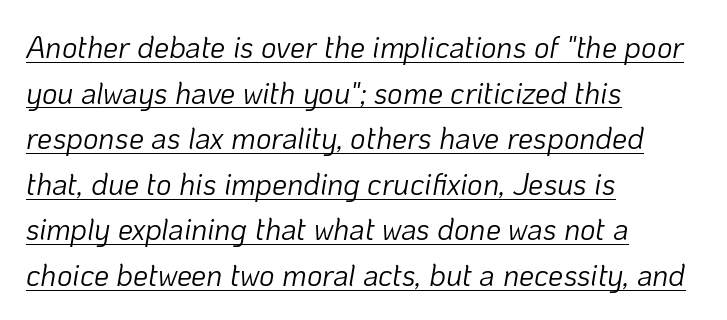
Do the characters align in a grid? No, the font is proportional. One glance says typical: line gaps are just what's usual. How are the letters spaced? Ordinarily, with no added tracking. Somebody hit Ctrl+U on this one — the words are underlined. Each line starts at the same left margin while the right side varies. The font's italic variant was chosen for this text.
